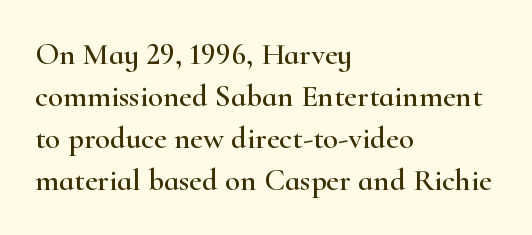
Each letter's strokes conclude with small projecting serifs. The lettering holds an erect, upright posture throughout. Each letter keeps its own natural width here, so spacing adapts to shape. Is the block centered? No — it sits flush against the left margin. Vertically, the passage feels balanced, rows spaced as you'd expect. Look at the tracking — it's just the regular setting, nothing added.
